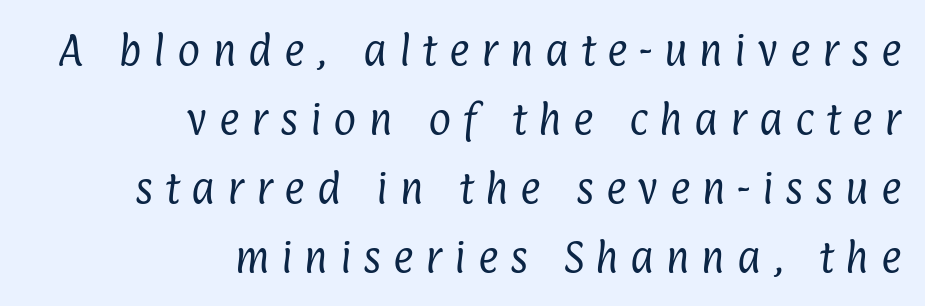
{"serif": "no", "bold": "no", "weight": "regular", "width": "condensed", "stroke_contrast": "low", "x_height": "medium", "monospaced": "no", "underline": "no", "align": "right", "line_spacing": "loose", "line_spacing_ratio": 1.97, "letter_spacing": "wide", "letter_spacing_em": 0.34, "glyph_px": 35}
